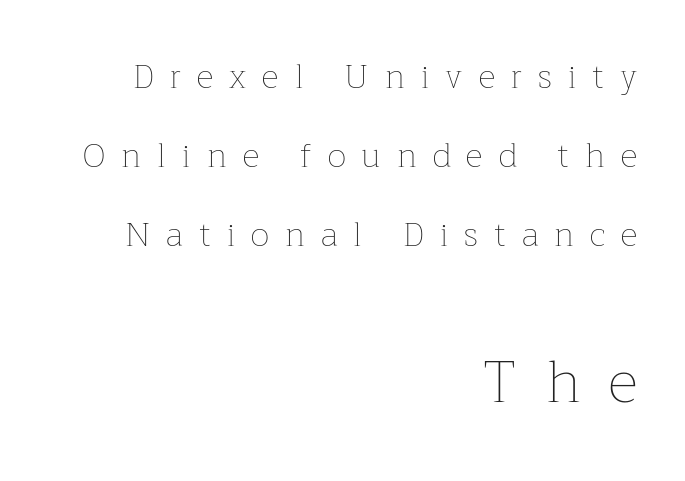
Reading down the block, your eye finds every line finishing at a fixed right position. No heavy texture on the line: the type isn't bold. Vertically, the passage feels expansive, rows floating well apart. Italic: no, the glyphs are upright roman. The letters are spread apart with noticeably loose tracking.
